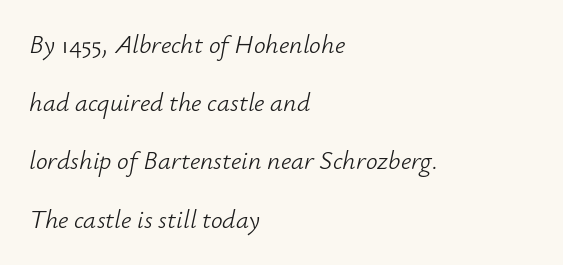
The image shows 26 px text type, italic (leaning right); set left-aligned, loose line spacing (2.24x), normal letter spacing, not underlined.
